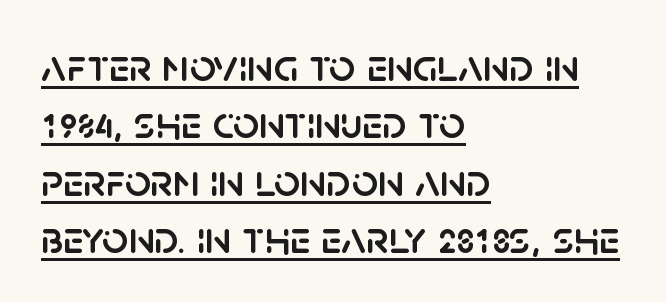
Q: Is the text italic (slanted)? A: No, it is upright.
Q: Is the typeface a serif or a sans-serif typeface? A: Sans-serif.
Q: Is the text underlined? A: Yes.
Q: How is the paragraph aligned? A: Left-aligned.
Q: Is the spacing between letters normal or unusually wide? A: Normal.
Q: Is the spacing between lines tight, normal or loose? A: Normal.
Q: Width (condensed, normal, or wide)? A: Normal.
Q: Stroke contrast? A: Low.
Q: x-height? A: Large.
Q: Monospaced? A: No.
